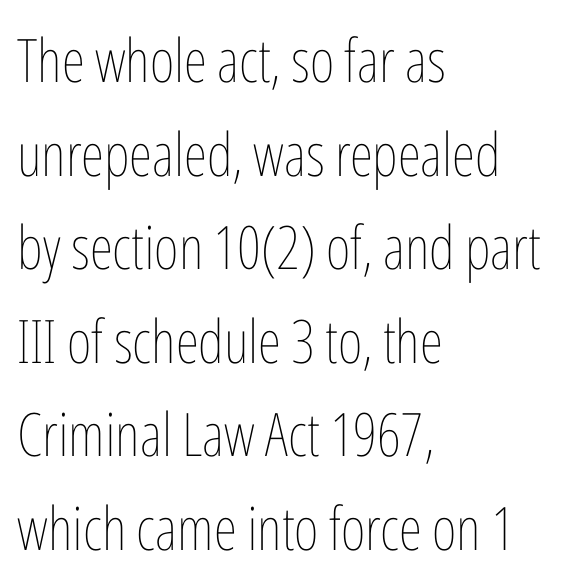
Q: Is the text bold? A: No.
Q: Is the text italic (slanted)? A: No, it is upright.
Q: Is the text underlined? A: No.
Q: How is the paragraph aligned? A: Left-aligned.
Q: Is the spacing between letters normal or unusually wide? A: Normal.
Q: Is the spacing between lines tight, normal or loose? A: Normal.
Q: Width (condensed, normal, or wide)? A: Condensed.
Q: Stroke contrast? A: Low.
Q: x-height? A: Medium.
Q: Monospaced? A: No.
